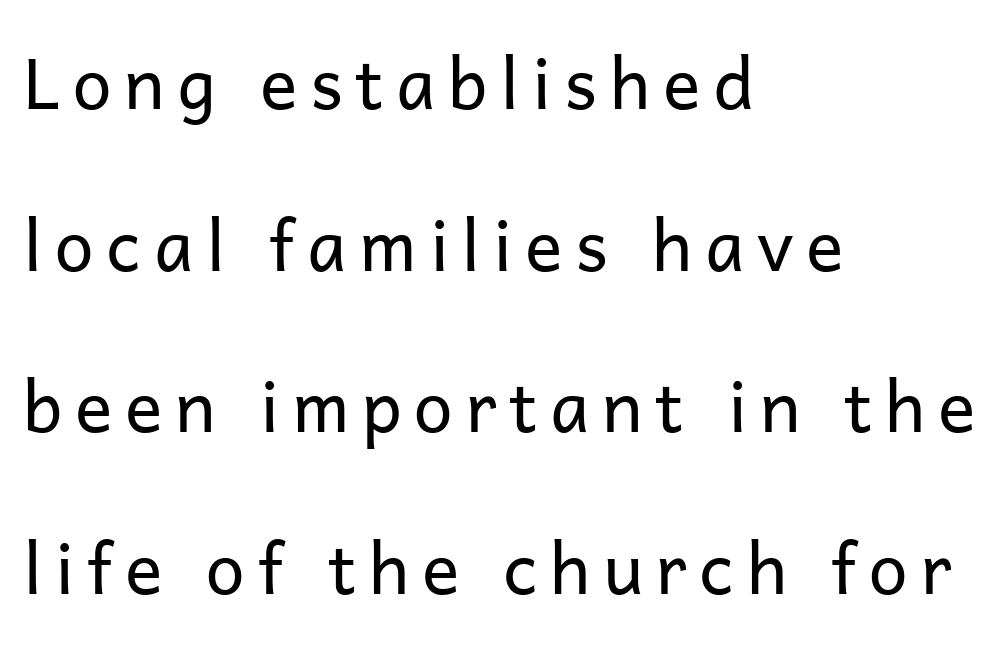
The image shows 70 px regular-weight sans-serif type, upright; set left-aligned, loose line spacing (2.31x), not underlined; low stroke contrast and a medium x-height.
